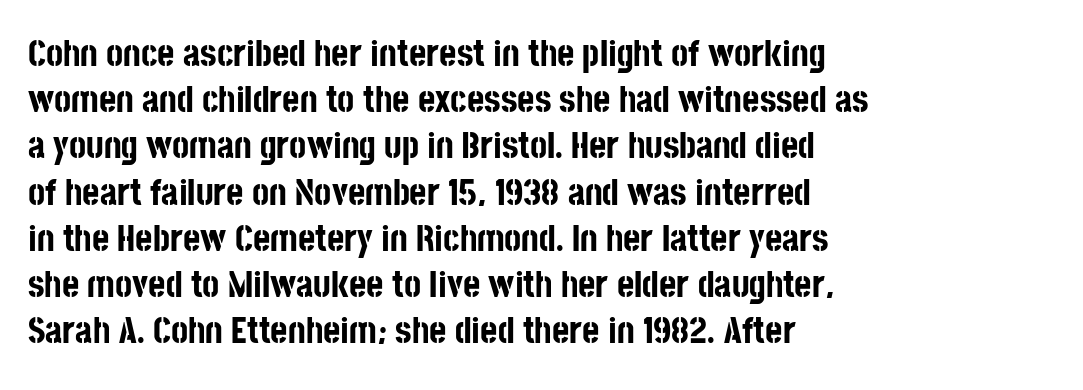
In terms of letterform style, serifs are entirely absent. In terms of letterspacing, this is plain default setting. The leading is moderate, giving the passage an even texture. Here the designer chose a conventional face with non-uniform glyph widths. The zone under the glyphs is completely vacant. Horizontally, the lines are justified to the leading edge only.
